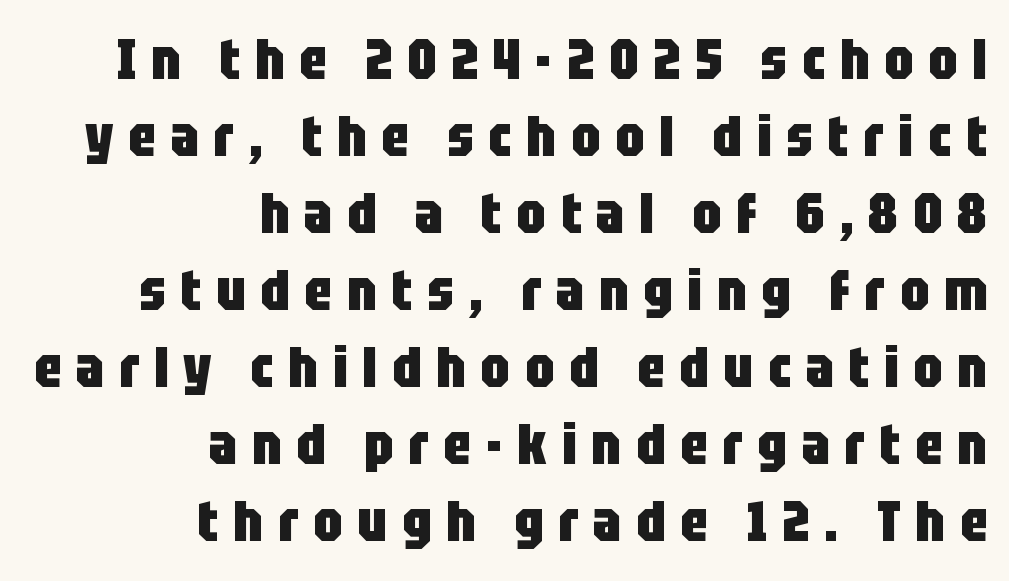
Ascenders rise straight up at ninety degrees. To sum up the face: it is a sans, with no serifs. Its strokes are broad and dark, the hallmark of bold type. The letters advance in unequal steps, a hallmark of proportional type. The space between consecutive lines is moderate. The rendering anchors every line to the right-hand side.
